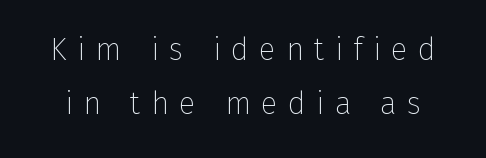
{"serif": "no", "italic": "no", "bold": "no", "weight": "thin", "width": "normal", "stroke_contrast": "low", "x_height": "medium", "monospaced": "no", "underline": "no", "line_spacing_ratio": 1.75, "letter_spacing": "wide", "letter_spacing_em": 0.33, "glyph_px": 31}
